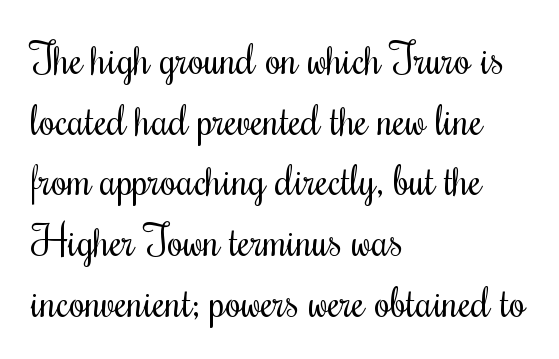
The image shows 41 px regular-weight, condensed type; set left-aligned, normal line spacing (1.48x), normal letter spacing, not underlined; medium stroke contrast and a small x-height.
